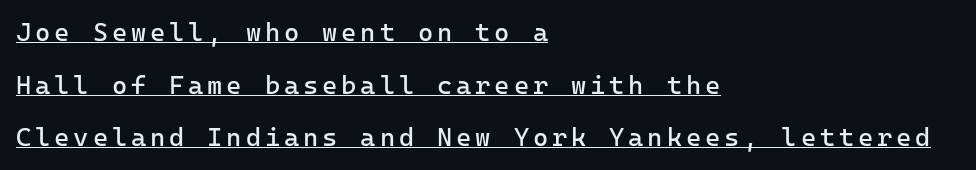
How would I describe the line gaps? Wide and relaxed. Stem width sits at or under what a default text font uses. No italicization has been applied; the sample stays upright. If you drew a ruler down the left edge, every line would touch it. Beneath each row of characters lies a ruled line.
